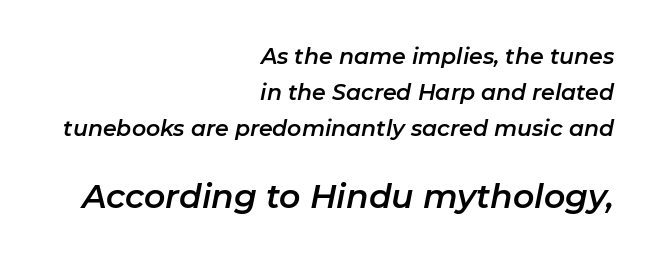
{"italic": "yes", "lean": "right", "slant_degrees": 11, "width": "normal", "stroke_contrast": "low", "x_height": "medium", "monospaced": "no", "underline": "no", "align": "right", "line_spacing": "normal", "line_spacing_ratio": 1.63, "letter_spacing": "normal", "letter_spacing_em": 0.0, "larger_block": "second", "size_ratio": 1.5, "glyph_px": 33}
